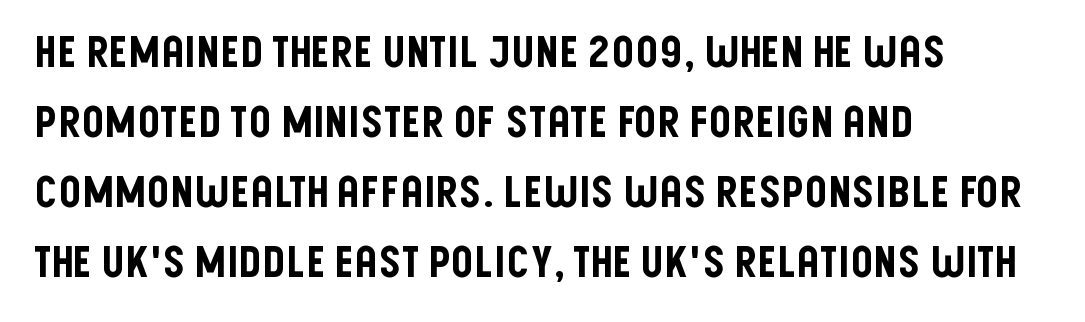
The image shows 44 px condensed sans-serif type, upright; set left-aligned, normal line spacing (1.59x), normal letter spacing, not underlined; low stroke contrast and a large x-height.
